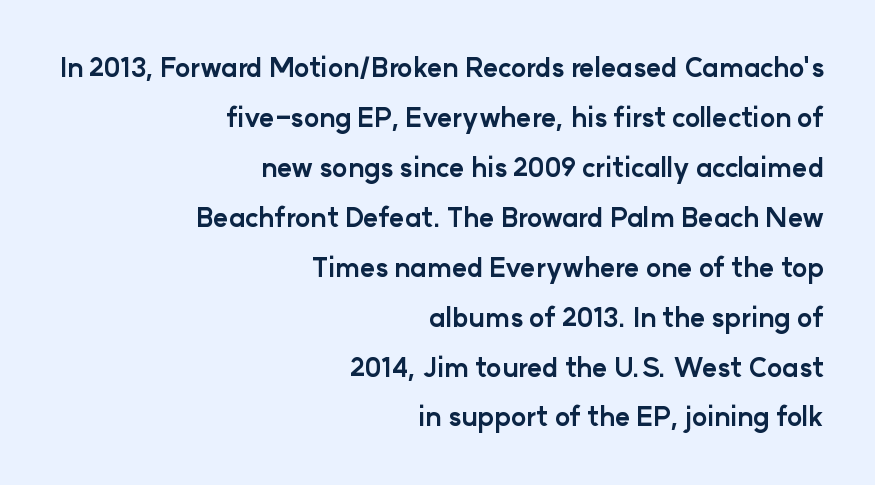
Q: Is the text bold? A: Yes.
Q: Is the text italic (slanted)? A: No, it is upright.
Q: Is the text underlined? A: No.
Q: How is the paragraph aligned? A: Right-aligned.
Q: Is the spacing between letters normal or unusually wide? A: Normal.
Q: Is the spacing between lines tight, normal or loose? A: Loose.
